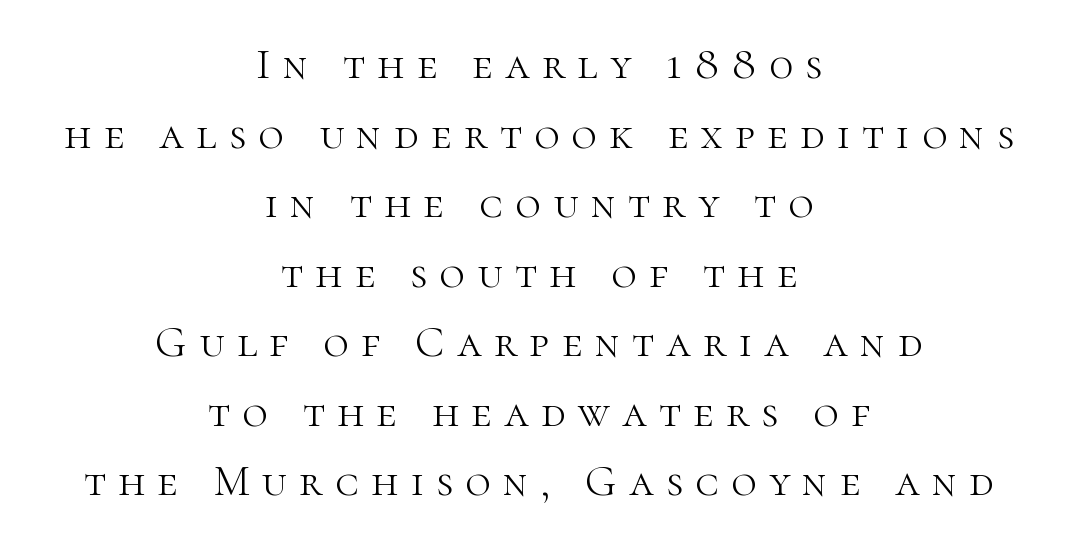
Q: Is the text bold? A: No.
Q: Is the text italic (slanted)? A: No, it is upright.
Q: Is the typeface a serif or a sans-serif typeface? A: Serif.
Q: Is the text underlined? A: No.
Q: How is the paragraph aligned? A: Centered.
Q: Is the spacing between letters normal or unusually wide? A: Unusually wide.
Q: Is the spacing between lines tight, normal or loose? A: Normal.
Q: Width (condensed, normal, or wide)? A: Normal.
Q: Stroke contrast? A: High.
Q: x-height? A: Medium.
Q: Monospaced? A: No.
